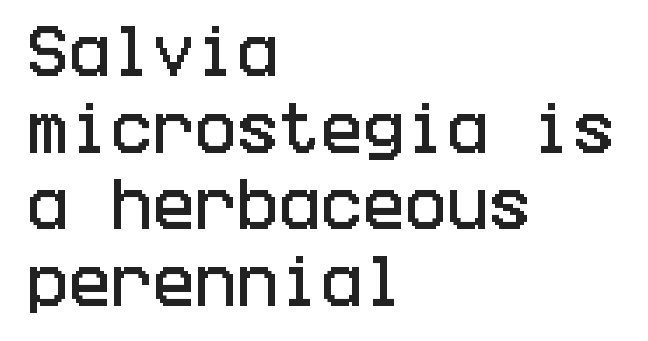
{"serif": "no", "italic": "no", "width": "condensed", "stroke_contrast": "low", "x_height": "large", "underline": "no", "align": "left", "line_spacing": "normal", "line_spacing_ratio": 1.37, "letter_spacing": "normal", "letter_spacing_em": 0.0, "glyph_px": 56}
